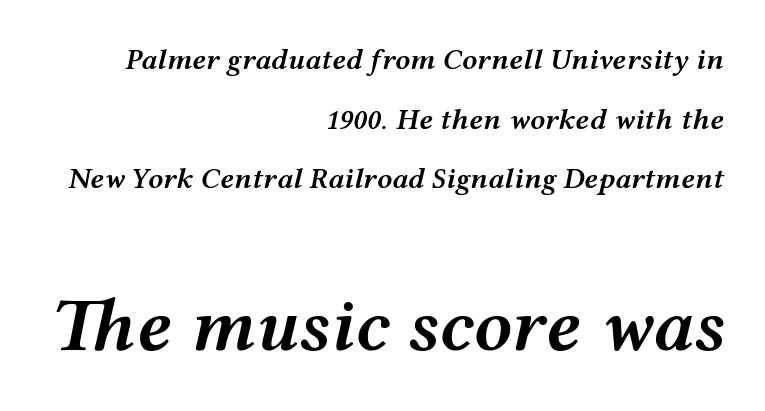
The image shows 76 px semibold, wide type, italic (leaning right); set right-aligned, loose line spacing (1.99x), normal letter spacing, not underlined; the second (bottom) block is 2.53x larger; medium stroke contrast and a medium x-height.
